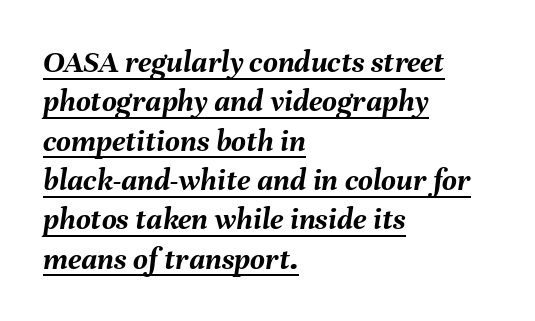
The image shows 32 px semibold type, italic (leaning right); set left-aligned, line spacing 1.23x, normal letter spacing, underlined; medium stroke contrast and a medium x-height.
